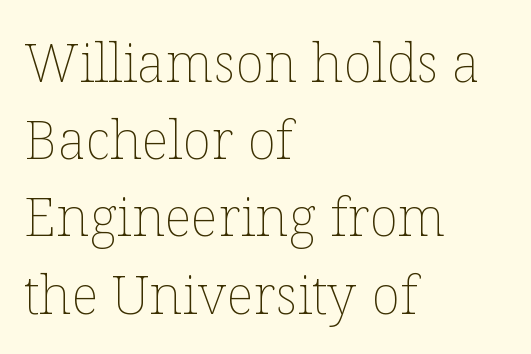
Q: Is the text bold? A: No.
Q: Is the text italic (slanted)? A: No, it is upright.
Q: Is the text underlined? A: No.
Q: How is the paragraph aligned? A: Left-aligned.
Q: Is the spacing between letters normal or unusually wide? A: Normal.
Q: Is the spacing between lines tight, normal or loose? A: Normal.
Q: Width (condensed, normal, or wide)? A: Normal.
Q: Stroke contrast? A: Low.
Q: x-height? A: Medium.
Q: Monospaced? A: No.
